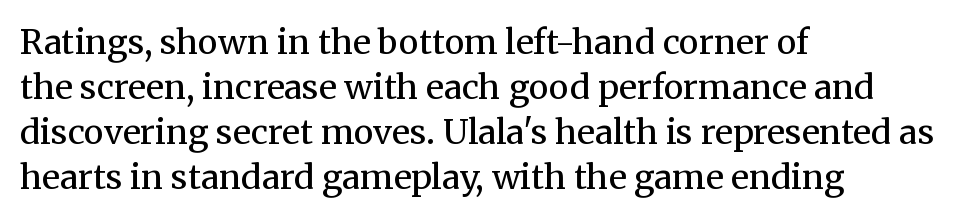
Q: Is the text bold? A: No.
Q: Is the text italic (slanted)? A: No, it is upright.
Q: Is the typeface a serif or a sans-serif typeface? A: Serif.
Q: Is the text underlined? A: No.
Q: How is the paragraph aligned? A: Left-aligned.
Q: Is the spacing between letters normal or unusually wide? A: Normal.
Q: Is the spacing between lines tight, normal or loose? A: Normal.
Q: Width (condensed, normal, or wide)? A: Normal.
Q: Stroke contrast? A: Medium.
Q: x-height? A: Medium.
Q: Monospaced? A: No.
